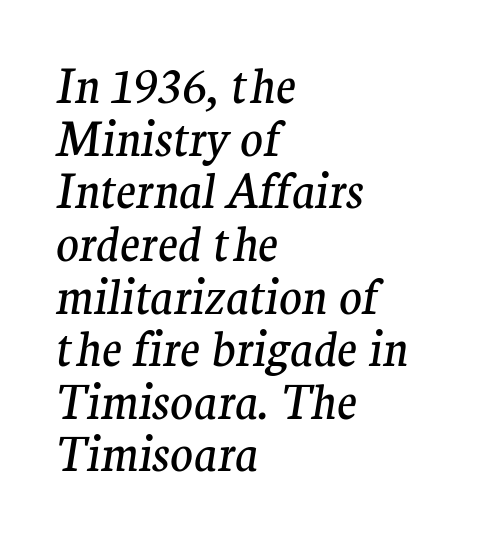
Q: Is the text bold? A: No.
Q: Is the text italic (slanted)? A: Yes, it leans right by about 9 degrees.
Q: Is the typeface a serif or a sans-serif typeface? A: Serif.
Q: Is the text underlined? A: No.
Q: How is the paragraph aligned? A: Left-aligned.
Q: Is the spacing between letters normal or unusually wide? A: Normal.
Q: Is the spacing between lines tight, normal or loose? A: Tight.
Q: Width (condensed, normal, or wide)? A: Normal.
Q: Stroke contrast? A: Medium.
Q: x-height? A: Medium.
Q: Monospaced? A: No.
